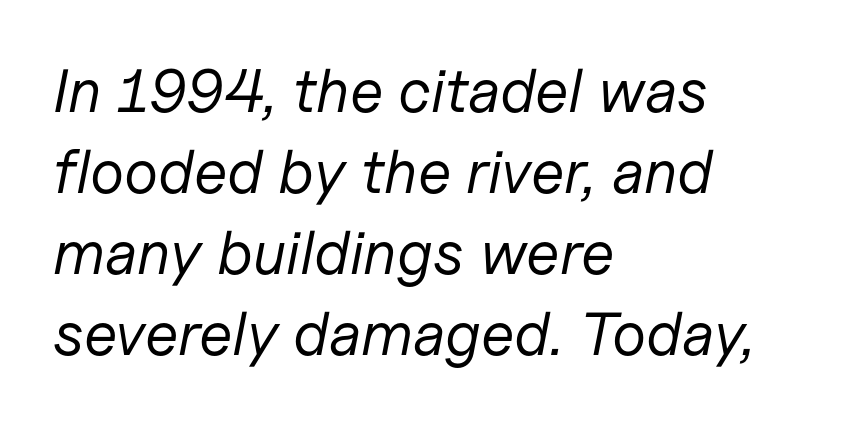
Q: Is the text bold? A: No.
Q: Is the text italic (slanted)? A: Yes, it leans right by about 11 degrees.
Q: Is the text underlined? A: No.
Q: How is the paragraph aligned? A: Left-aligned.
Q: Is the spacing between letters normal or unusually wide? A: Normal.
Q: Is the spacing between lines tight, normal or loose? A: Normal.
Q: Width (condensed, normal, or wide)? A: Normal.
Q: Stroke contrast? A: Low.
Q: x-height? A: Medium.
Q: Monospaced? A: No.
